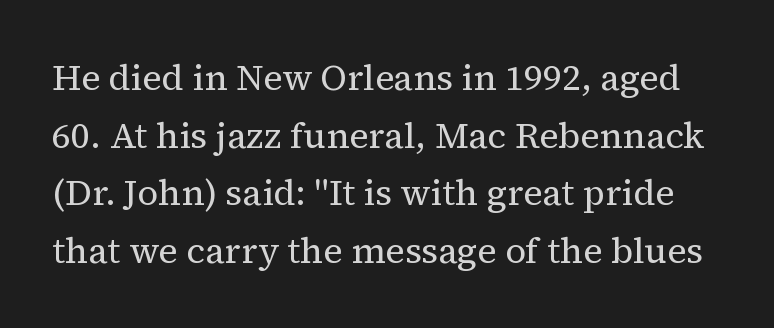
The image shows 36 px regular-weight serif type, upright; set normal line spacing (1.6x), normal letter spacing, not underlined; medium stroke contrast and a medium x-height.
